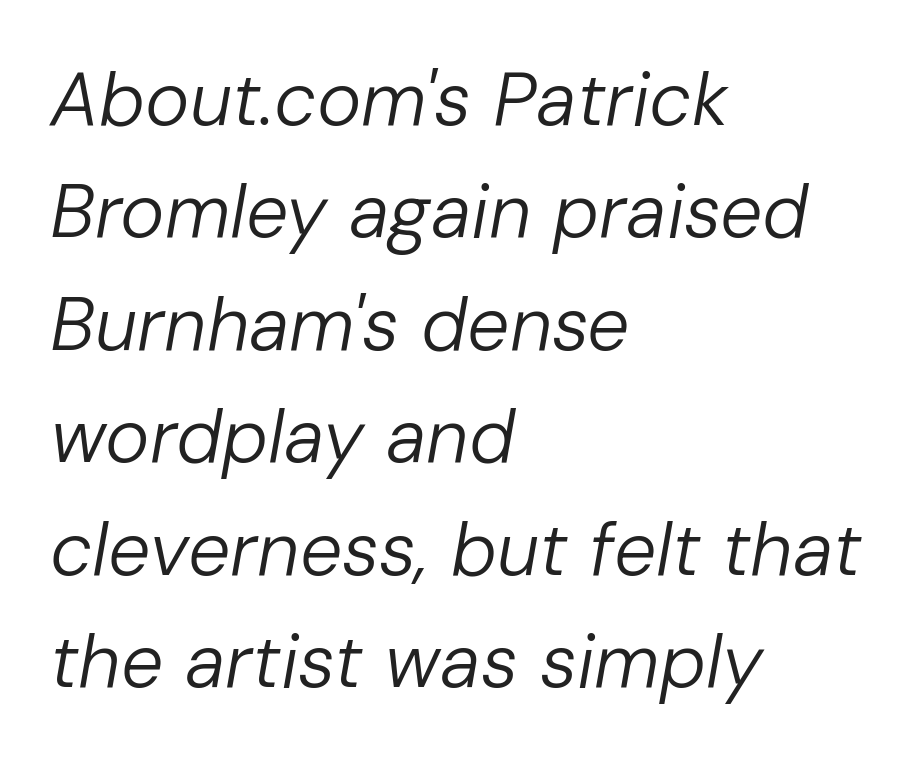
The image shows 75 px regular-weight type, italic (leaning right); set left-aligned, normal line spacing (1.5x), normal letter spacing, not underlined; low stroke contrast and a medium x-height.
